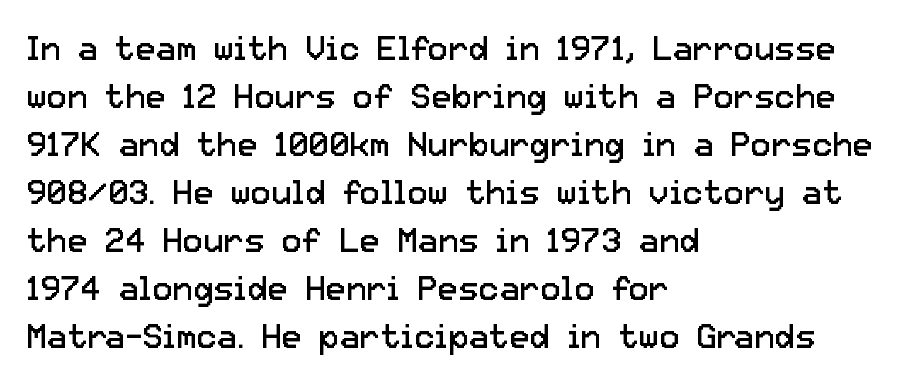
Q: Is the text bold? A: No.
Q: Is the text italic (slanted)? A: No, it is upright.
Q: Is the typeface a serif or a sans-serif typeface? A: Sans-serif.
Q: Is the text underlined? A: No.
Q: How is the paragraph aligned? A: Left-aligned.
Q: Is the spacing between letters normal or unusually wide? A: Normal.
Q: Is the spacing between lines tight, normal or loose? A: Normal.
Q: Width (condensed, normal, or wide)? A: Normal.
Q: Stroke contrast? A: Low.
Q: x-height? A: Medium.
Q: Monospaced? A: No.
